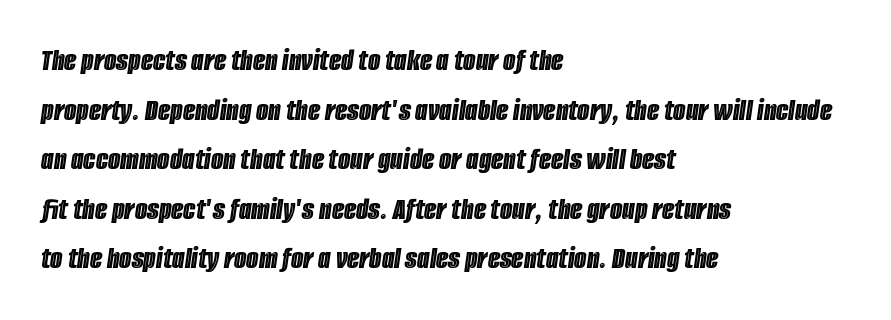
Q: Is the text italic (slanted)? A: Yes, it leans right by about 8 degrees.
Q: Is the text underlined? A: No.
Q: How is the paragraph aligned? A: Left-aligned.
Q: Is the spacing between letters normal or unusually wide? A: Normal.
Q: Is the spacing between lines tight, normal or loose? A: Normal.
Q: Width (condensed, normal, or wide)? A: Condensed.
Q: x-height? A: Large.
Q: Monospaced? A: No.
